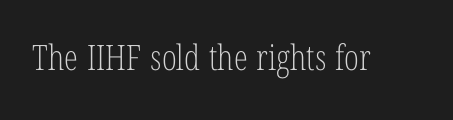
Q: Is the text bold? A: No.
Q: Is the text italic (slanted)? A: No, it is upright.
Q: Is the typeface a serif or a sans-serif typeface? A: Serif.
Q: Is the text underlined? A: No.
Q: Is the spacing between letters normal or unusually wide? A: Normal.
Q: Width (condensed, normal, or wide)? A: Condensed.
Q: Stroke contrast? A: Low.
Q: x-height? A: Medium.
Q: Monospaced? A: No.
